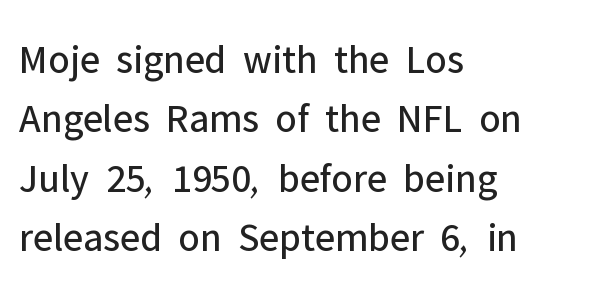
The image shows 41 px regular-weight sans-serif type, upright; set left-aligned, normal line spacing (1.45x), normal letter spacing, not underlined; low stroke contrast and a medium x-height.
